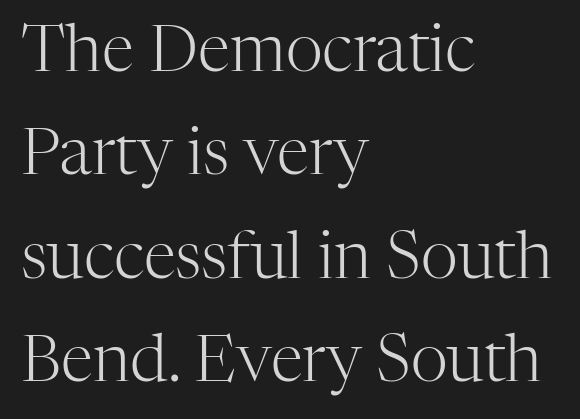
The image shows 65 px light serif type, upright; set left-aligned, normal line spacing (1.59x), normal letter spacing, not underlined; high stroke contrast and a medium x-height.
